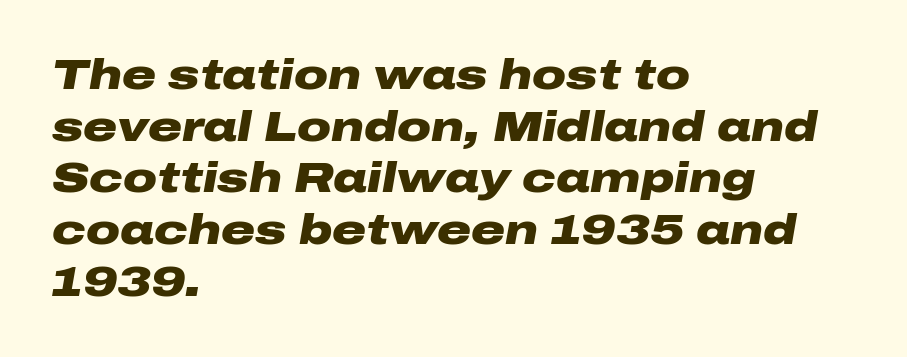
The image shows 42 px heavy, wide type, italic (leaning right); set left-aligned, line spacing 1.23x, normal letter spacing, not underlined; low stroke contrast and a medium x-height.
